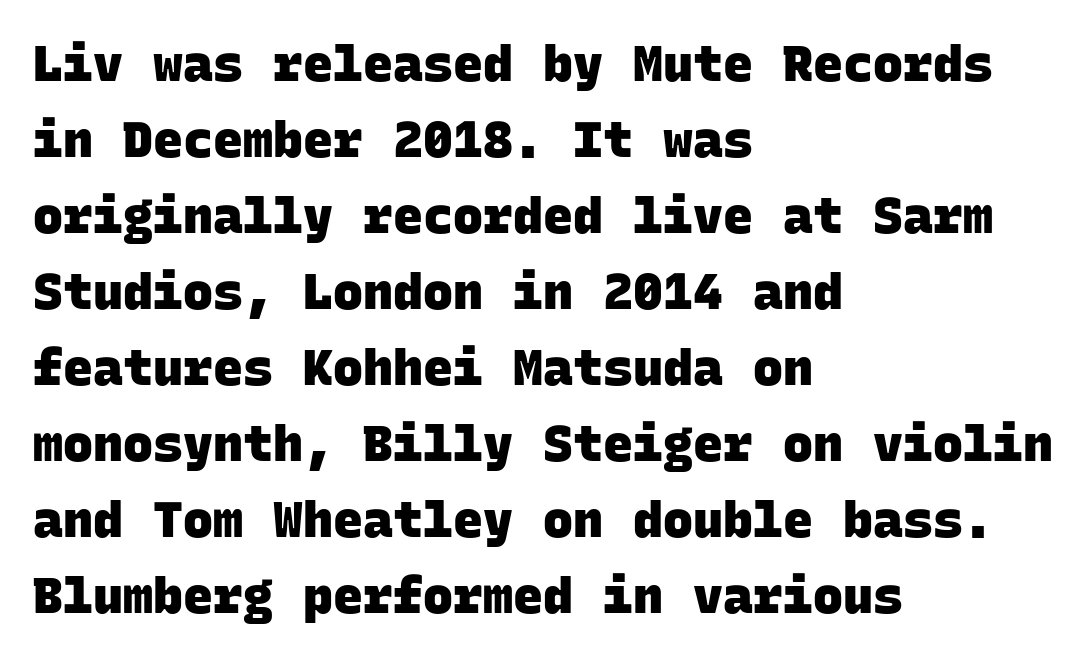
Do the characters align in a grid? Yes, the font is monospaced. This rendering leaves character spacing at its baseline value. Is this a sans? Yes — the strokes have no serifs. A clean baseline with only descenders dipping below it.
